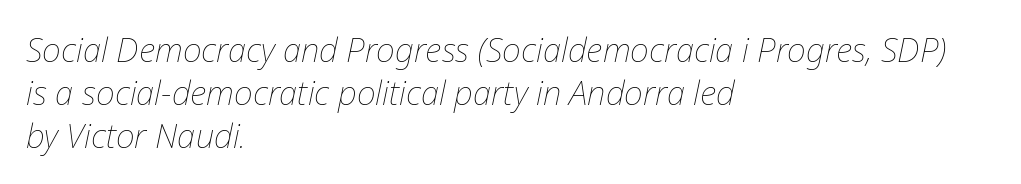
Stroke thickness stays within the range of a standard reading face or lighter. Lines of text with bare space underneath. Varying glyph widths throughout — classic text-font behaviour. The letters sit at their default tracking, neither squeezed nor spread. There's an unmistakable incline to the writing here. Every row of glyphs begins at an identical x-position on the left.
